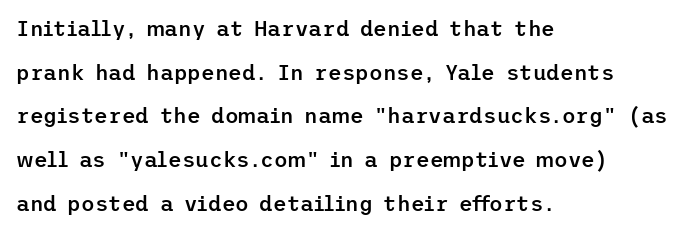
All the whitespace from short lines collects on the right. Each word holds together tightly as a unit, with standard inter-letter gaps. What weight is shown? A semibold, between regular and bold. When letters stand straight like this, we call the style roman or upright.
